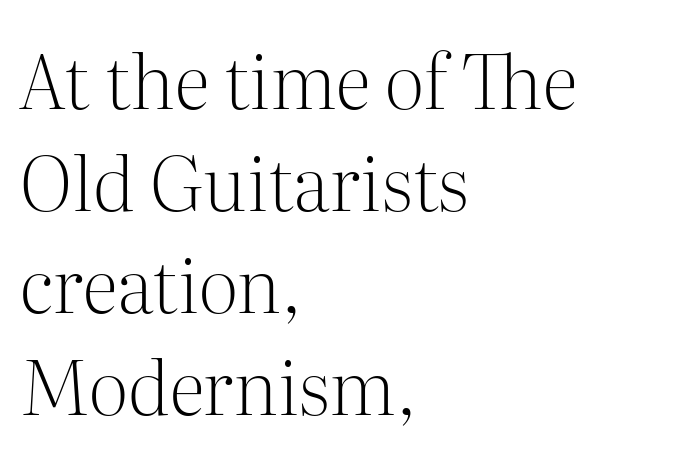
The leading is moderate, giving the passage an even texture. A typesetter would label this face a serif. Spacing verdict: proportional, widths tailored to each character. A roman cut, with each character standing at attention. Horizontally, the lines are justified to the leading edge only.
